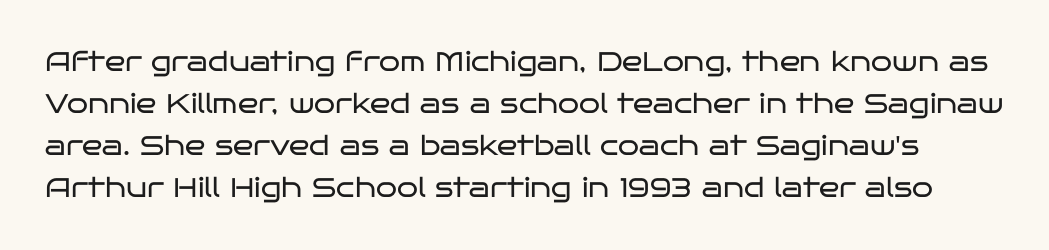
{"italic": "no", "bold": "no", "underline": "no", "line_spacing": "normal", "line_spacing_ratio": 1.56, "letter_spacing": "normal", "letter_spacing_em": 0.0, "glyph_px": 27}
